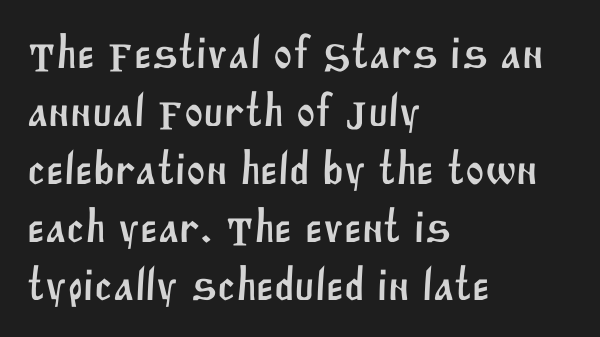
The image shows 46 px sans-serif type; set left-aligned, normal line spacing (1.26x), normal letter spacing, not underlined; medium stroke contrast and a large x-height.
